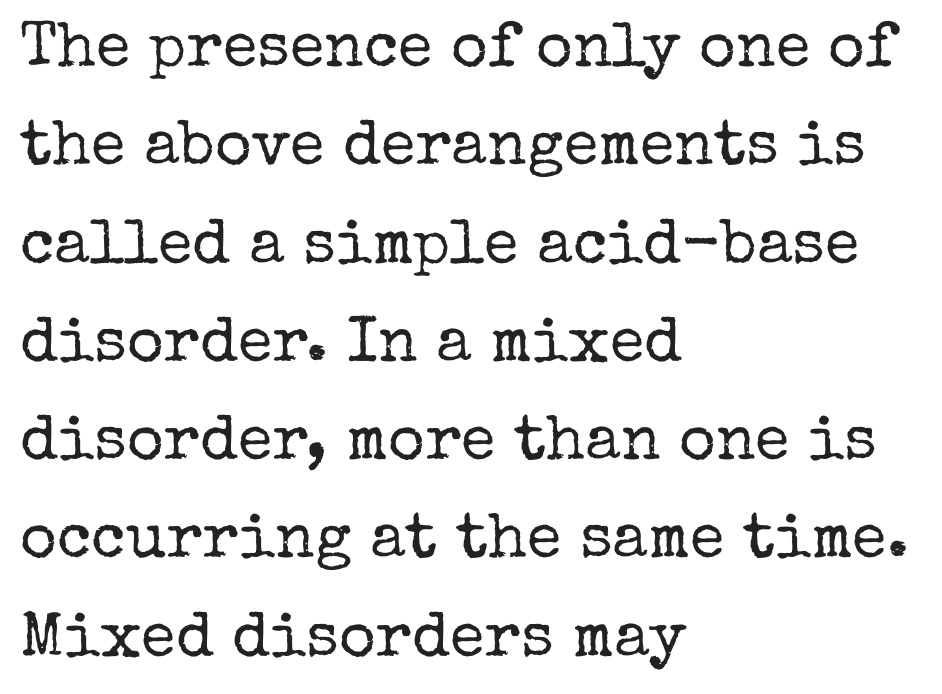
Q: Is the text bold? A: No.
Q: Is the text italic (slanted)? A: No, it is upright.
Q: Is the typeface a serif or a sans-serif typeface? A: Serif.
Q: Is the text underlined? A: No.
Q: How is the paragraph aligned? A: Left-aligned.
Q: Is the spacing between letters normal or unusually wide? A: Normal.
Q: Is the spacing between lines tight, normal or loose? A: Normal.
Q: Width (condensed, normal, or wide)? A: Normal.
Q: Stroke contrast? A: Low.
Q: x-height? A: Medium.
Q: Monospaced? A: No.
